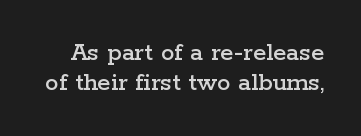
Q: Is the text italic (slanted)? A: No, it is upright.
Q: Is the text underlined? A: No.
Q: Is the spacing between letters normal or unusually wide? A: Normal.
Q: Is the spacing between lines tight, normal or loose? A: Tight.
